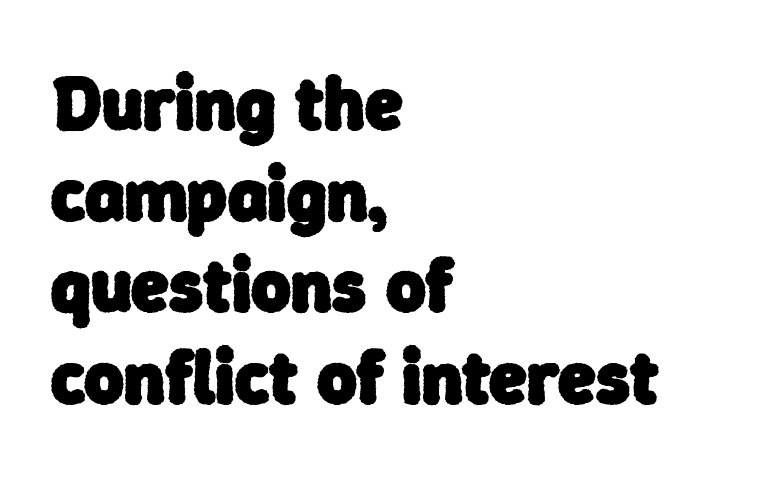
Q: Is the text bold? A: Yes.
Q: Is the typeface a serif or a sans-serif typeface? A: Sans-serif.
Q: Is the text underlined? A: No.
Q: How is the paragraph aligned? A: Left-aligned.
Q: Is the spacing between letters normal or unusually wide? A: Normal.
Q: Width (condensed, normal, or wide)? A: Normal.
Q: Stroke contrast? A: Low.
Q: x-height? A: Medium.
Q: Monospaced? A: No.
